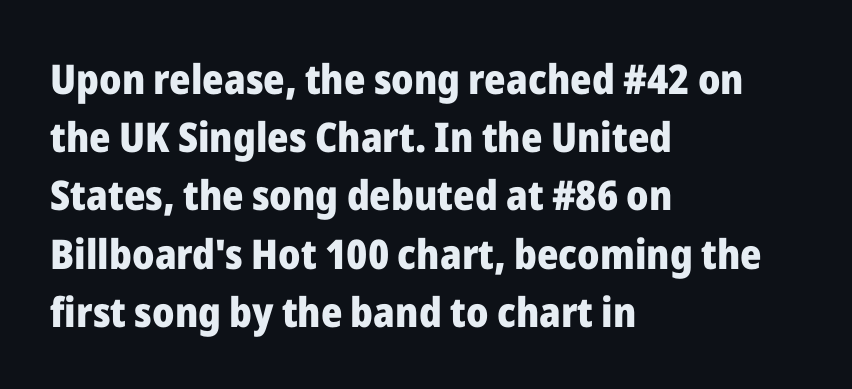
Glance below the letters and you will spot only blank space. Every stem runs plumb, perpendicular to the baseline. The typesetting leans heavy: a genuine bold. The rendering keeps characters at their native spacing.
